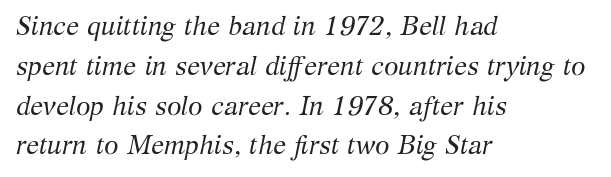
{"italic": "yes", "lean": "right", "slant_degrees": 12, "bold": "no", "underline": "no", "align": "left", "line_spacing": "normal", "line_spacing_ratio": 1.53, "letter_spacing": "normal", "letter_spacing_em": 0.0, "glyph_px": 26}
